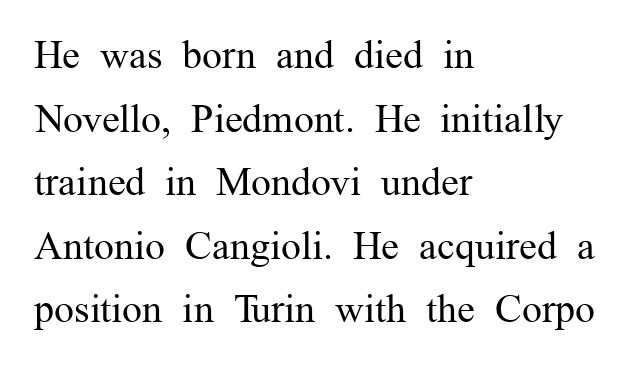
The image shows 40 px regular-weight serif type, upright; set left-aligned, normal line spacing (1.59x), normal letter spacing, not underlined; medium stroke contrast and a medium x-height.
